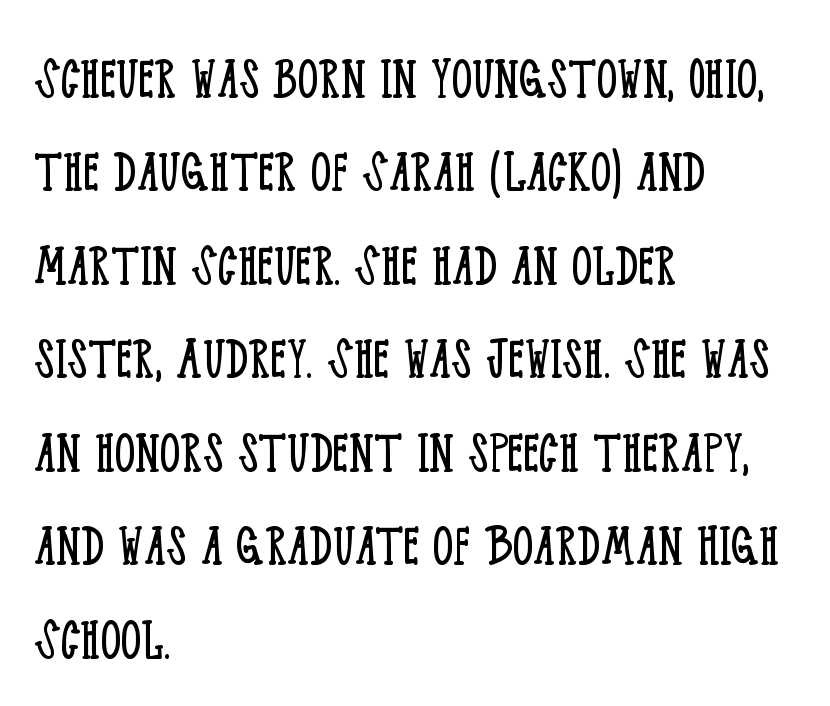
{"serif": "yes", "italic": "no", "bold": "no", "weight": "light", "width": "condensed", "stroke_contrast": "low", "x_height": "large", "monospaced": "no", "underline": "no", "align": "left", "line_spacing": "normal", "line_spacing_ratio": 1.46, "letter_spacing": "normal", "letter_spacing_em": 0.0, "glyph_px": 64}
